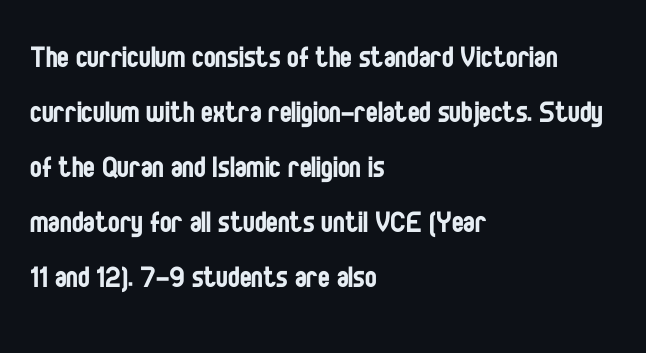
Q: Is the text bold? A: No.
Q: Is the text italic (slanted)? A: No, it is upright.
Q: Is the typeface a serif or a sans-serif typeface? A: Sans-serif.
Q: Is the text underlined? A: No.
Q: How is the paragraph aligned? A: Left-aligned.
Q: Is the spacing between letters normal or unusually wide? A: Normal.
Q: Is the spacing between lines tight, normal or loose? A: Normal.
Q: Width (condensed, normal, or wide)? A: Condensed.
Q: Stroke contrast? A: Low.
Q: x-height? A: Large.
Q: Monospaced? A: No.
